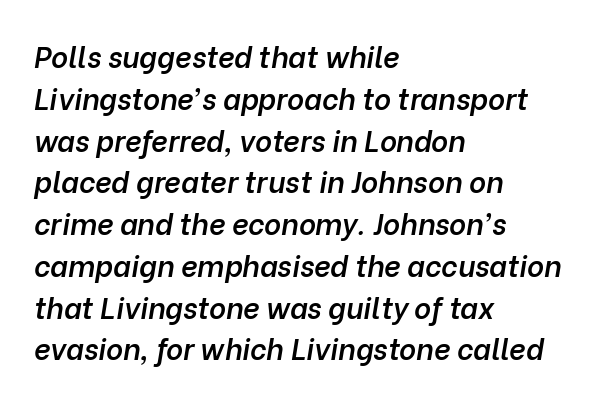
Caption: standard tracking, unaltered. The glyphs look as if they've been sheared to an angle. Descender tails drop into unmarked territory. Horizontal alignment here is leftward, the default for most running prose.
